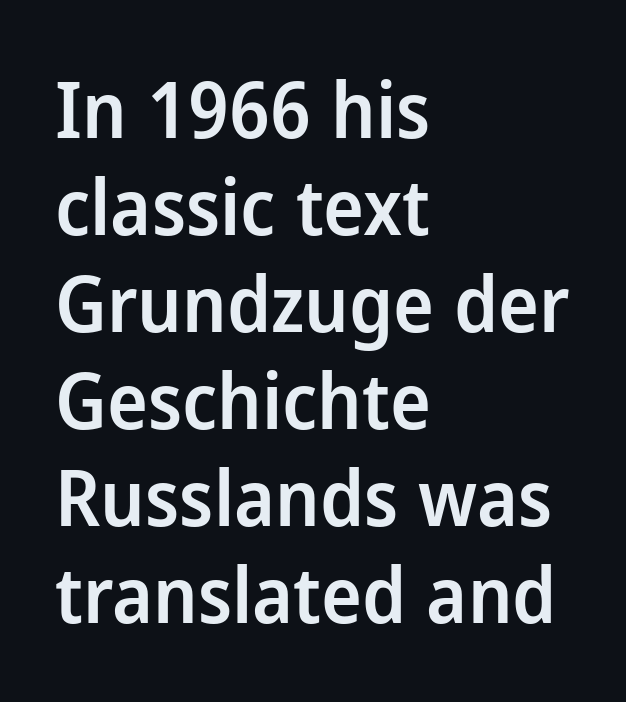
The image shows 77 px semibold sans-serif type, upright; set left-aligned, normal line spacing (1.26x), normal letter spacing, not underlined; low stroke contrast and a medium x-height.
